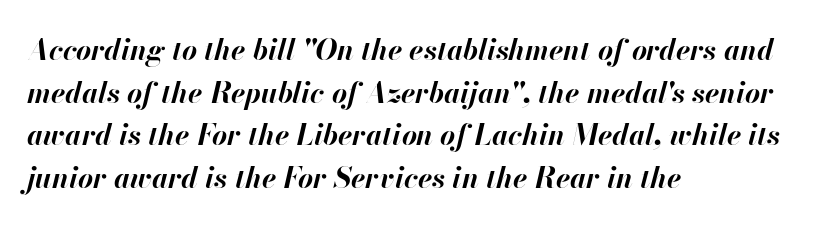
The image shows 29 px bold type, italic (leaning right); set left-aligned, normal line spacing (1.47x), normal letter spacing, not underlined; high stroke contrast and a small x-height.
